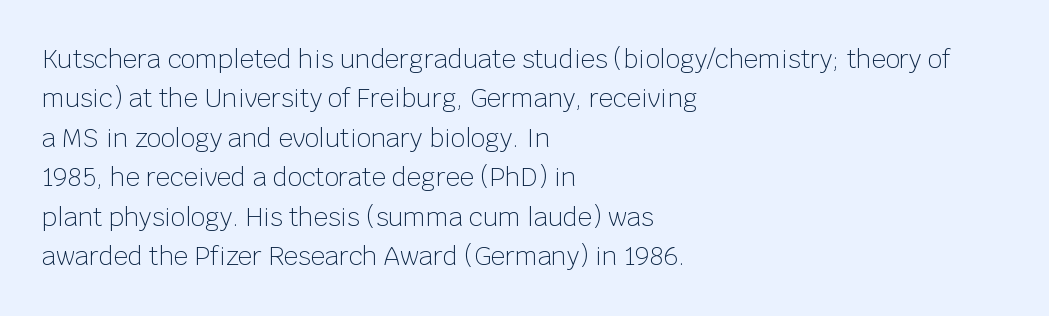
Q: Is the text bold? A: No.
Q: Is the text italic (slanted)? A: No, it is upright.
Q: Is the text underlined? A: No.
Q: How is the paragraph aligned? A: Left-aligned.
Q: Is the spacing between letters normal or unusually wide? A: Normal.
Q: Is the spacing between lines tight, normal or loose? A: Normal.
